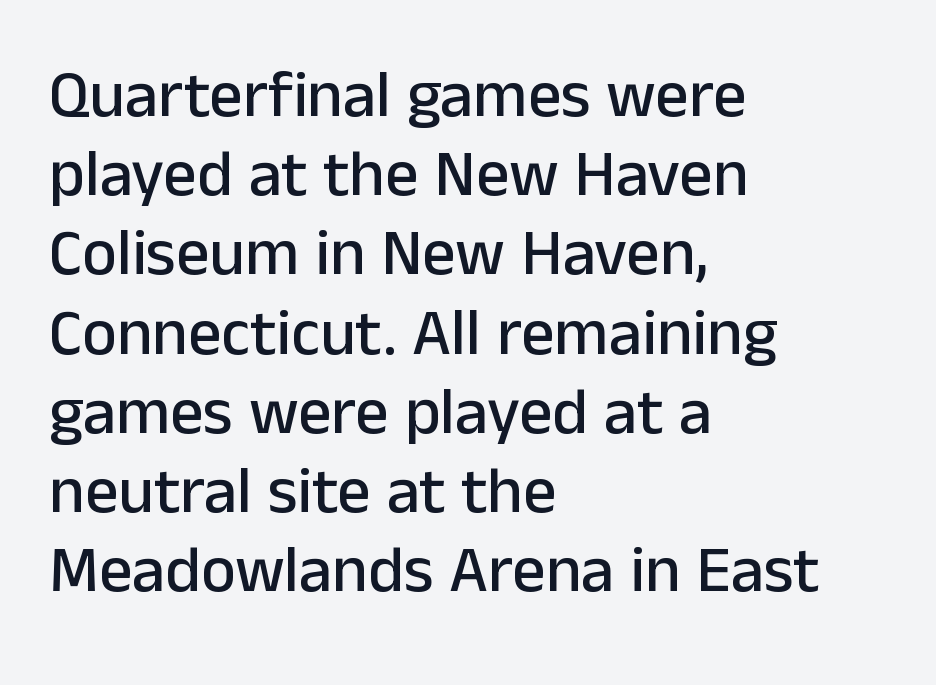
The image shows 66 px sans-serif type, upright; set left-aligned, line spacing 1.2x, normal letter spacing, not underlined; low stroke contrast and a medium x-height.
